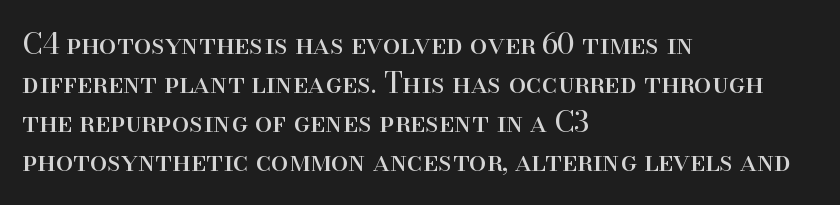
Q: Is the text bold? A: No.
Q: Is the text italic (slanted)? A: No, it is upright.
Q: Is the typeface a serif or a sans-serif typeface? A: Serif.
Q: Is the text underlined? A: No.
Q: How is the paragraph aligned? A: Left-aligned.
Q: Is the spacing between letters normal or unusually wide? A: Normal.
Q: Is the spacing between lines tight, normal or loose? A: Normal.
Q: Width (condensed, normal, or wide)? A: Normal.
Q: Stroke contrast? A: High.
Q: x-height? A: Small.
Q: Monospaced? A: No.
